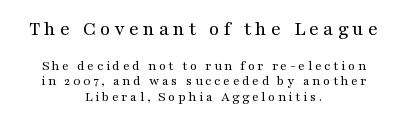
Q: Is the text bold? A: No.
Q: Is the text italic (slanted)? A: No, it is upright.
Q: Is the text underlined? A: No.
Q: How is the paragraph aligned? A: Centered.
Q: Is the spacing between lines tight, normal or loose? A: Tight.
Q: Which block of text is set in a larger size, the first (top) or the second (bottom)? A: The first (top) one.
